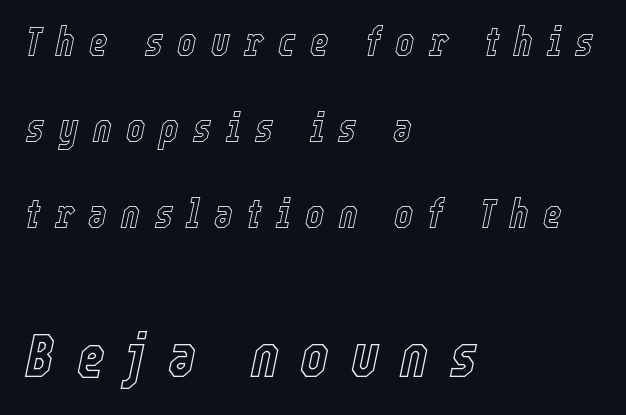
Which of the two is more prominent by size? The second, at the bottom. It's the slanting kind of type. The rendering uses a large line-height, opening up the rows. Is this a fixed-width face? No — the glyphs have proportional, varying widths.
